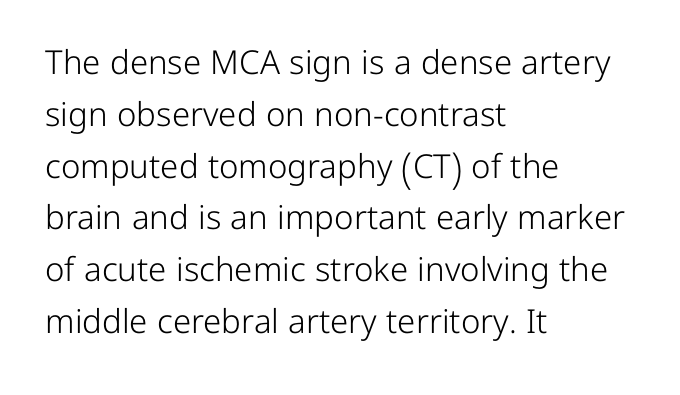
Spacing between characters is what you'd get straight out of the box. Looks like regular typesetting: each glyph gets only the width it needs. Is there any slant? The stems are plumb. Serif or sans? Sans — the stroke terminals are bare. This is not heavy type; no bold has been used. Reading down the column, the eye jumps a familiar distance to each next line.
